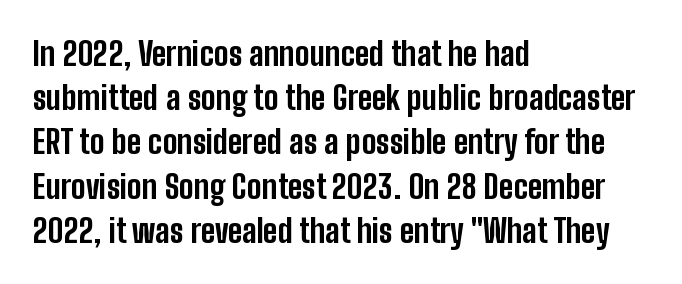
Q: Is the text bold? A: Yes.
Q: Is the text italic (slanted)? A: No, it is upright.
Q: Is the typeface a serif or a sans-serif typeface? A: Sans-serif.
Q: Is the text underlined? A: No.
Q: How is the paragraph aligned? A: Left-aligned.
Q: Is the spacing between letters normal or unusually wide? A: Normal.
Q: Is the spacing between lines tight, normal or loose? A: Normal.
Q: Width (condensed, normal, or wide)? A: Condensed.
Q: Stroke contrast? A: Low.
Q: x-height? A: Medium.
Q: Monospaced? A: No.
